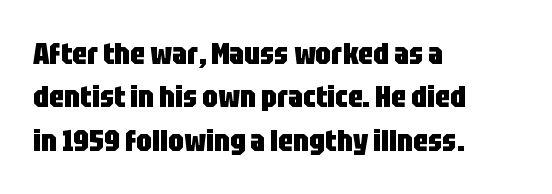
The image shows 31 px heavy, condensed sans-serif type, upright; set left-aligned, normal line spacing (1.4x), normal letter spacing, not underlined; low stroke contrast and a large x-height.
